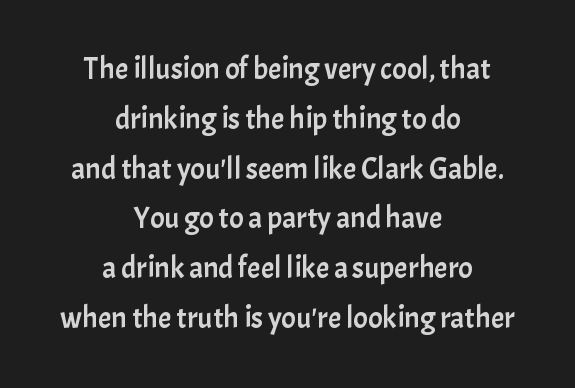
{"serif": "no", "italic": "no", "width": "normal", "stroke_contrast": "low", "x_height": "medium", "monospaced": "no", "underline": "no", "align": "center", "line_spacing": "normal", "line_spacing_ratio": 1.66, "letter_spacing": "normal", "letter_spacing_em": 0.0, "glyph_px": 30}
